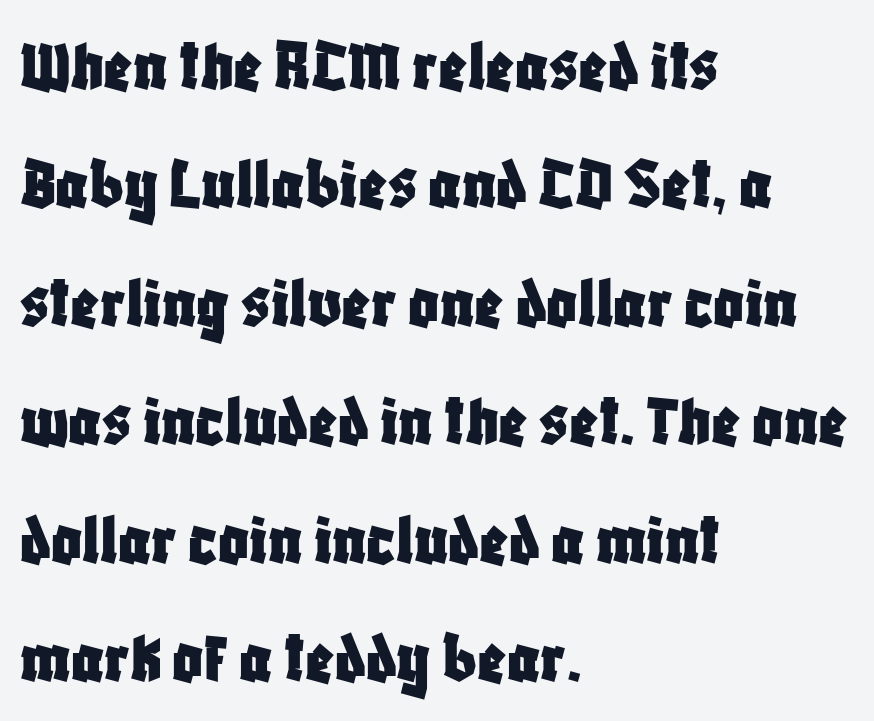
Designer's note — italics off, roman on. The characters display no serif detailing; their extremities are plain. Rows of type keep a routine distance in the vertical direction. The paragraph has a hard left edge and a soft right edge. Is this a fixed-width face? No — the glyphs have proportional, varying widths. Just letters on the line, the space beneath them empty.
